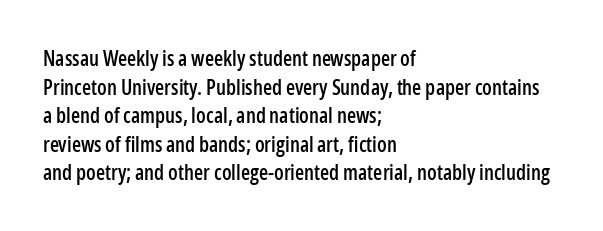
{"italic": "no", "underline": "no", "align": "left", "line_spacing": "normal", "line_spacing_ratio": 1.36, "letter_spacing": "normal", "letter_spacing_em": 0.0, "glyph_px": 21}
